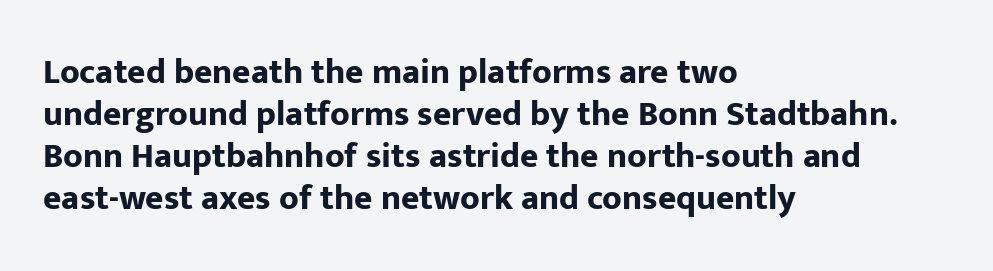
The image shows 35 px bold sans-serif type, upright; set left-aligned, line spacing 1.2x, normal letter spacing, not underlined; low stroke contrast and a medium x-height.
